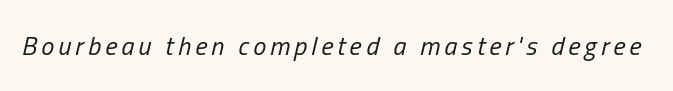
A bare baseline throughout the passage. The font's italic variant was chosen for this text. Stem width sits at or under what a default text font uses.
